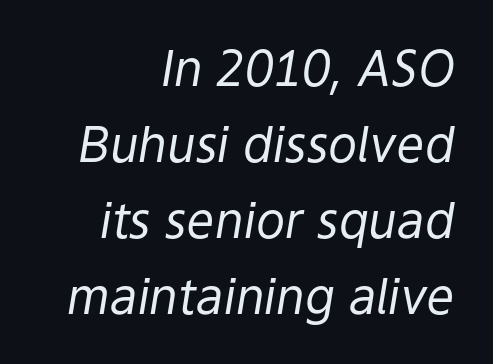
The letters advance in unequal steps, a hallmark of proportional type. The horizontal fit of the characters is conventional and even. Descender tails drop into unmarked territory. Stems here are at most as thick as an everyday book face. Reading down the block, your eye finds every line finishing at a fixed right position.
